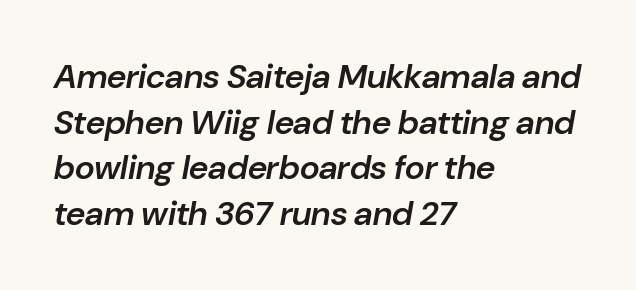
The image shows 34 px semibold type, italic (leaning right); set left-aligned, normal line spacing (1.34x), normal letter spacing, not underlined; low stroke contrast and a medium x-height.
